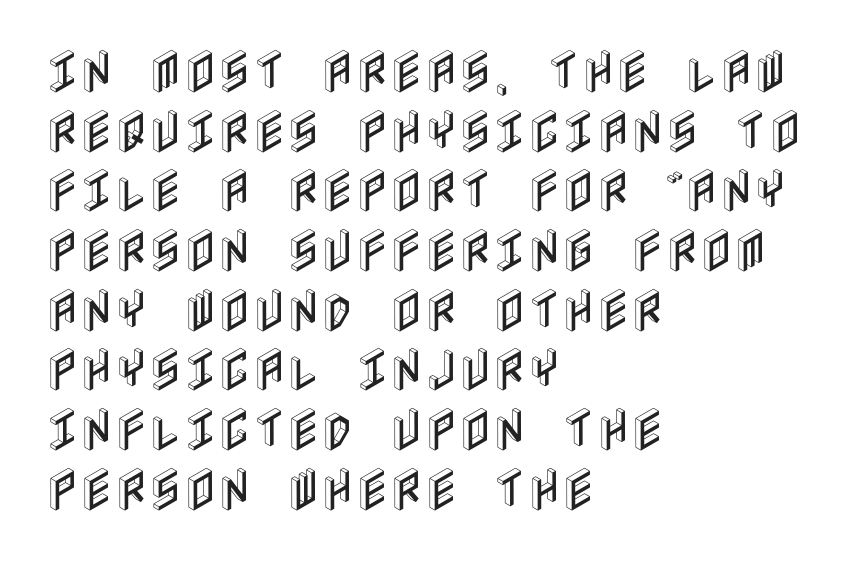
Nothing unusual about the tracking: characters are spaced as the font intends. Does the lettering tilt? It doesn't — this is upright. The designer left line spacing at the default. Plain, unruled lines of type.
